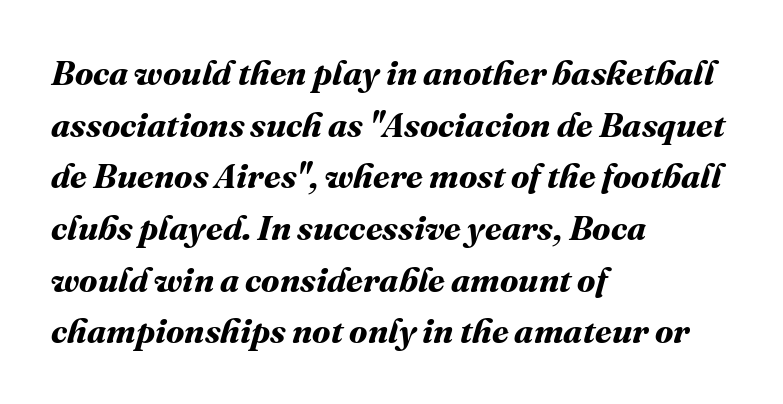
{"bold": "yes", "weight": "bold", "width": "normal", "stroke_contrast": "medium", "x_height": "medium", "monospaced": "no", "underline": "no", "align": "left", "line_spacing": "normal", "line_spacing_ratio": 1.52, "letter_spacing": "normal", "letter_spacing_em": 0.0, "glyph_px": 34}
